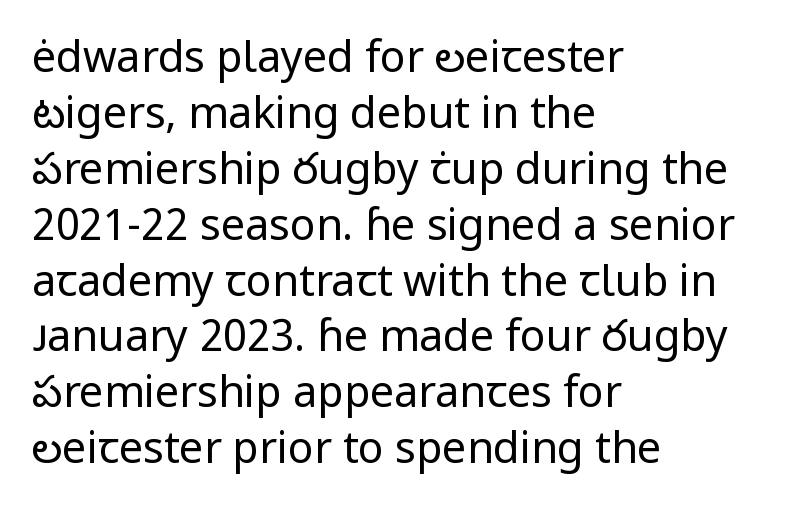
{"serif": "no", "italic": "no", "bold": "no", "weight": "regular", "width": "normal", "stroke_contrast": "low", "x_height": "medium", "monospaced": "no", "underline": "no", "align": "left", "line_spacing": "normal", "line_spacing_ratio": 1.3, "letter_spacing": "normal", "letter_spacing_em": 0.0, "glyph_px": 43}
